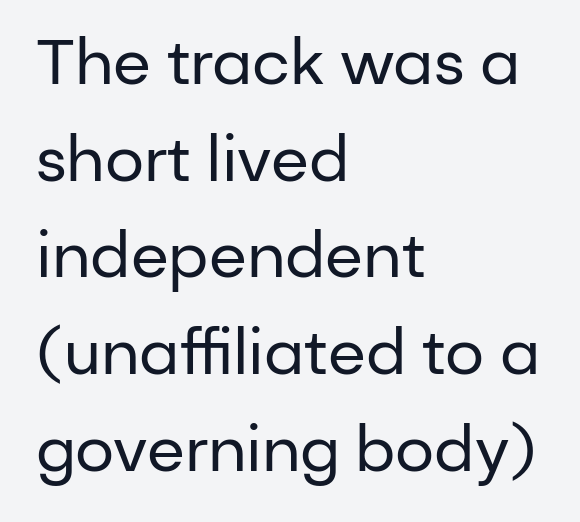
Q: Is the text bold? A: No.
Q: Is the text italic (slanted)? A: No, it is upright.
Q: Is the typeface a serif or a sans-serif typeface? A: Sans-serif.
Q: Is the text underlined? A: No.
Q: How is the paragraph aligned? A: Left-aligned.
Q: Is the spacing between letters normal or unusually wide? A: Normal.
Q: Is the spacing between lines tight, normal or loose? A: Normal.
Q: Width (condensed, normal, or wide)? A: Normal.
Q: Stroke contrast? A: Low.
Q: x-height? A: Medium.
Q: Monospaced? A: No.
